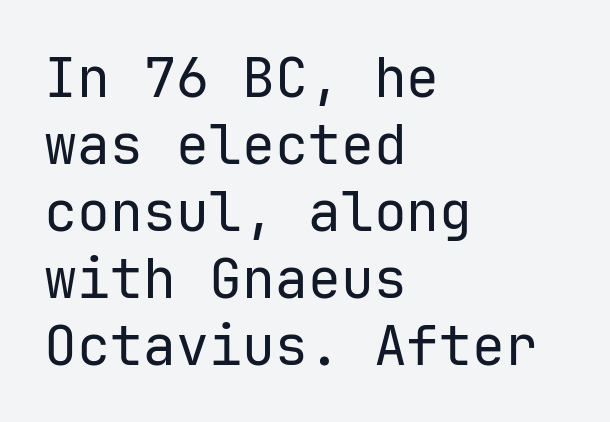
Q: Is the text bold? A: No.
Q: Is the text italic (slanted)? A: No, it is upright.
Q: Is the typeface a serif or a sans-serif typeface? A: Sans-serif.
Q: Is the text underlined? A: No.
Q: How is the paragraph aligned? A: Left-aligned.
Q: Is the spacing between letters normal or unusually wide? A: Normal.
Q: Width (condensed, normal, or wide)? A: Normal.
Q: Stroke contrast? A: Low.
Q: x-height? A: Medium.
